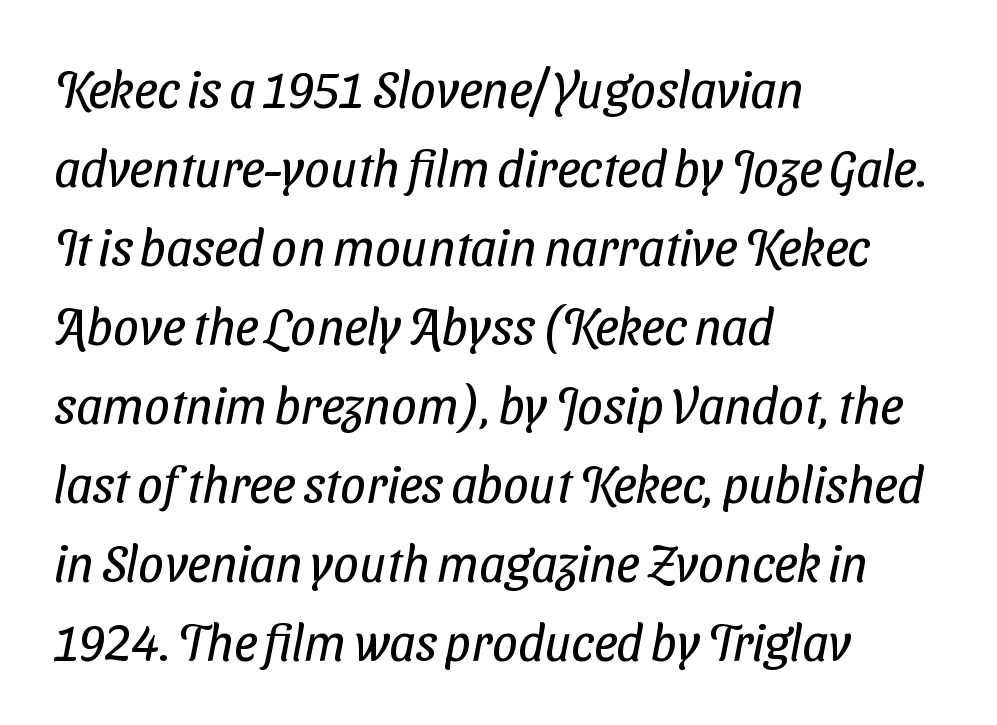
A clean baseline with only descenders dipping below it. Regarding serifs, this sample does without them. Nobody touched the tracking dial on this one. Looks like regular typesetting: each glyph gets only the width it needs. Line spacing here is normal. In CSS terms this would be text-align: left.
